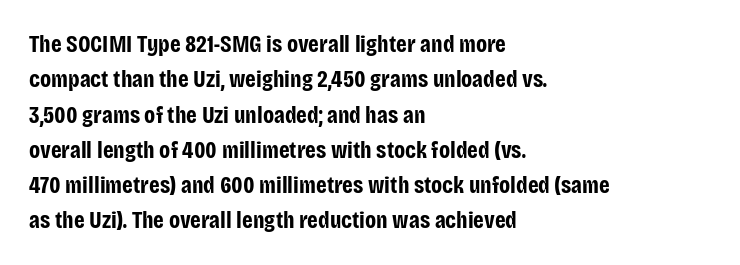
The baseline area is clear. Rendered with straight, roman letterforms. The face used here has the dense, thick strokes of a bold. One-word summary of the alignment: left.
